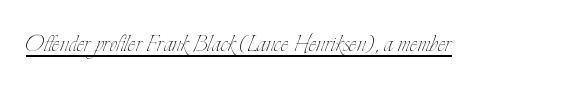
Q: Is the text bold? A: No.
Q: Is the text italic (slanted)? A: Yes.
Q: Is the text underlined? A: Yes.
Q: Is the spacing between letters normal or unusually wide? A: Normal.
Q: Width (condensed, normal, or wide)? A: Condensed.
Q: Stroke contrast? A: Low.
Q: x-height? A: Small.
Q: Monospaced? A: No.
